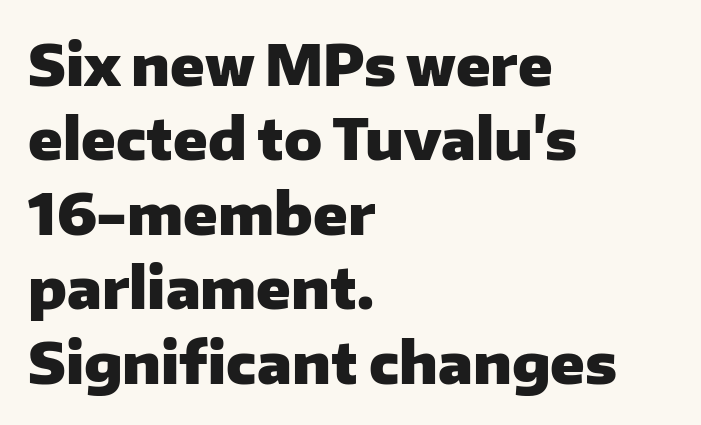
Q: Is the text bold? A: Yes.
Q: Is the text italic (slanted)? A: No, it is upright.
Q: Is the typeface a serif or a sans-serif typeface? A: Sans-serif.
Q: Is the text underlined? A: No.
Q: How is the paragraph aligned? A: Left-aligned.
Q: Is the spacing between letters normal or unusually wide? A: Normal.
Q: Is the spacing between lines tight, normal or loose? A: Normal.
Q: Width (condensed, normal, or wide)? A: Normal.
Q: Stroke contrast? A: Low.
Q: x-height? A: Medium.
Q: Monospaced? A: No.
